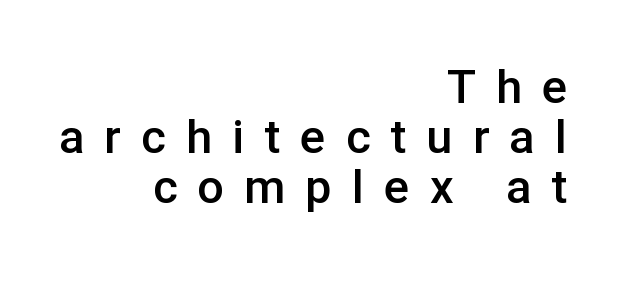
{"serif": "no", "italic": "no", "bold": "semi", "weight": "semibold", "width": "normal", "stroke_contrast": "low", "x_height": "medium", "monospaced": "no", "underline": "no", "align": "right", "line_spacing": "tight", "line_spacing_ratio": 1.06, "letter_spacing": "wide", "letter_spacing_em": 0.43, "glyph_px": 47}
